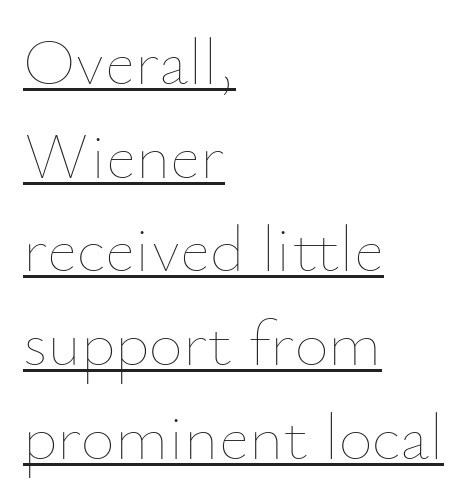
{"italic": "no", "bold": "no", "weight": "thin", "width": "normal", "stroke_contrast": "low", "x_height": "small", "monospaced": "no", "underline": "yes", "align": "left", "line_spacing": "normal", "line_spacing_ratio": 1.42, "letter_spacing": "normal", "letter_spacing_em": 0.0, "glyph_px": 66}
